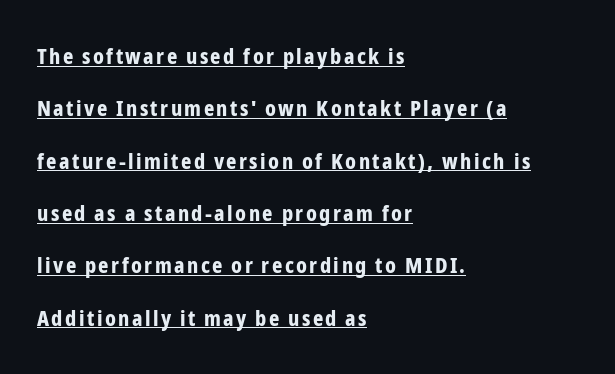
The image shows 22 px bold type, upright; set left-aligned, loose line spacing (2.38x), underlined.
